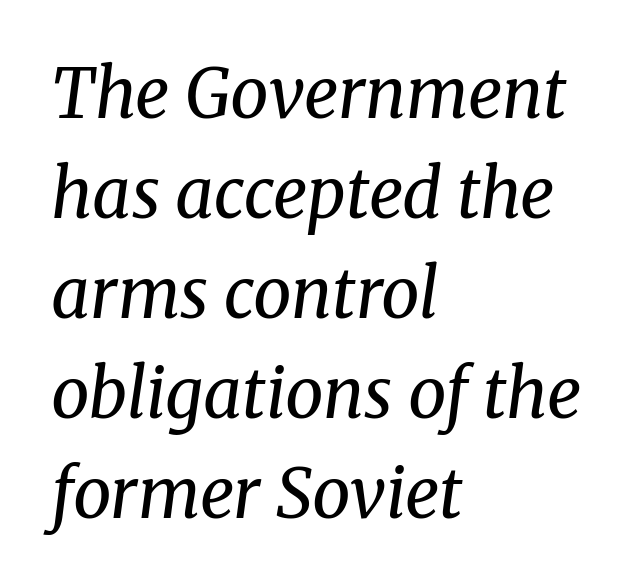
Q: Is the text bold? A: No.
Q: Is the text italic (slanted)? A: Yes, it leans right by about 8 degrees.
Q: Is the typeface a serif or a sans-serif typeface? A: Serif.
Q: Is the text underlined? A: No.
Q: How is the paragraph aligned? A: Left-aligned.
Q: Is the spacing between letters normal or unusually wide? A: Normal.
Q: Is the spacing between lines tight, normal or loose? A: Normal.
Q: Width (condensed, normal, or wide)? A: Normal.
Q: Stroke contrast? A: Medium.
Q: x-height? A: Medium.
Q: Monospaced? A: No.
